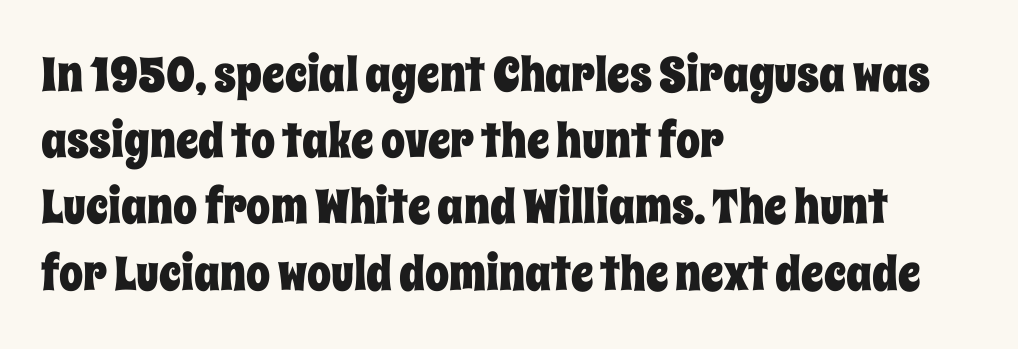
{"italic": "no", "width": "condensed", "stroke_contrast": "low", "x_height": "large", "monospaced": "no", "underline": "no", "align": "left", "line_spacing": "normal", "line_spacing_ratio": 1.38, "letter_spacing": "normal", "letter_spacing_em": 0.0, "glyph_px": 48}
